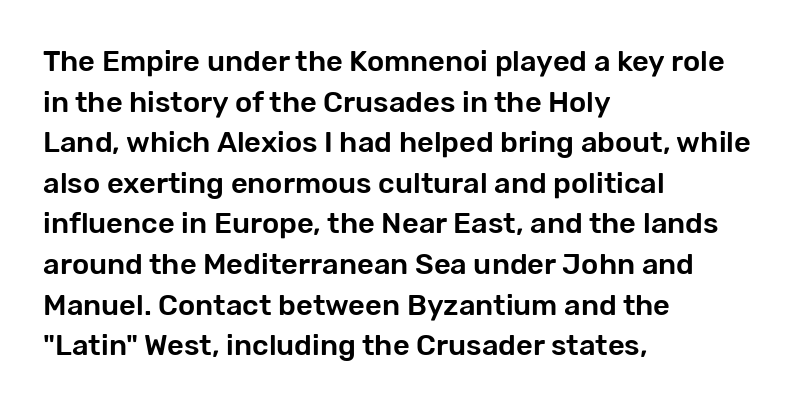
Q: Is the text italic (slanted)? A: No, it is upright.
Q: Is the typeface a serif or a sans-serif typeface? A: Sans-serif.
Q: Is the text underlined? A: No.
Q: How is the paragraph aligned? A: Left-aligned.
Q: Is the spacing between letters normal or unusually wide? A: Normal.
Q: Is the spacing between lines tight, normal or loose? A: Normal.
Q: Width (condensed, normal, or wide)? A: Normal.
Q: Stroke contrast? A: Low.
Q: x-height? A: Medium.
Q: Monospaced? A: No.
